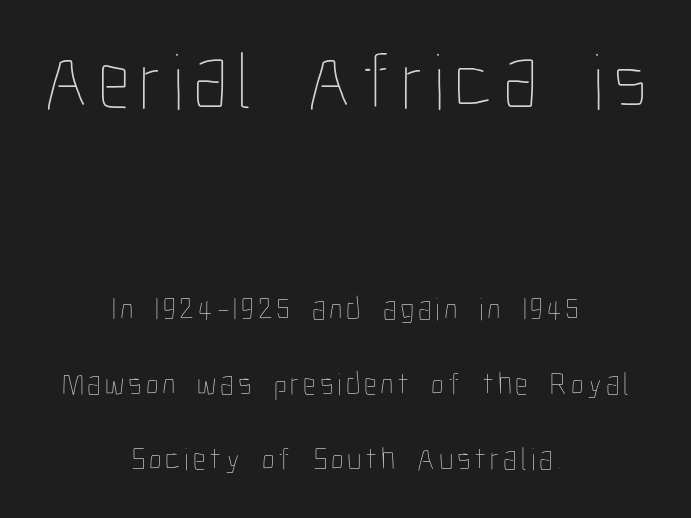
Q: Is the text bold? A: No.
Q: Is the text italic (slanted)? A: No, it is upright.
Q: Is the text underlined? A: No.
Q: How is the paragraph aligned? A: Centered.
Q: Is the spacing between lines tight, normal or loose? A: Loose.
Q: Which block of text is set in a larger size, the first (top) or the second (bottom)? A: The first (top) one.
Q: Width (condensed, normal, or wide)? A: Condensed.
Q: Stroke contrast? A: Low.
Q: x-height? A: Medium.
Q: Monospaced? A: No.
